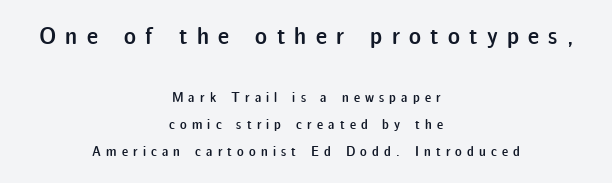
Q: Is the text bold? A: Semi-bold.
Q: Is the text italic (slanted)? A: No, it is upright.
Q: Is the text underlined? A: No.
Q: How is the paragraph aligned? A: Centered.
Q: Is the spacing between letters normal or unusually wide? A: Unusually wide.
Q: Is the spacing between lines tight, normal or loose? A: Loose.
Q: Which block of text is set in a larger size, the first (top) or the second (bottom)? A: The first (top) one.
